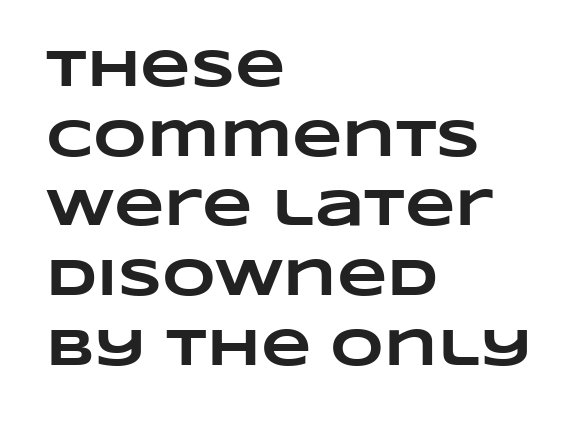
Q: Is the text bold? A: Yes.
Q: Is the text underlined? A: No.
Q: How is the paragraph aligned? A: Left-aligned.
Q: Is the spacing between letters normal or unusually wide? A: Normal.
Q: Is the spacing between lines tight, normal or loose? A: Normal.
Q: Width (condensed, normal, or wide)? A: Wide.
Q: Stroke contrast? A: Low.
Q: x-height? A: Large.
Q: Monospaced? A: No.
